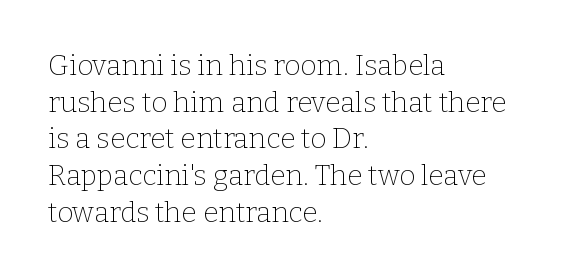
The image shows 28 px thin serif type, upright; set left-aligned, normal line spacing (1.31x), normal letter spacing, not underlined; low stroke contrast and a medium x-height.
